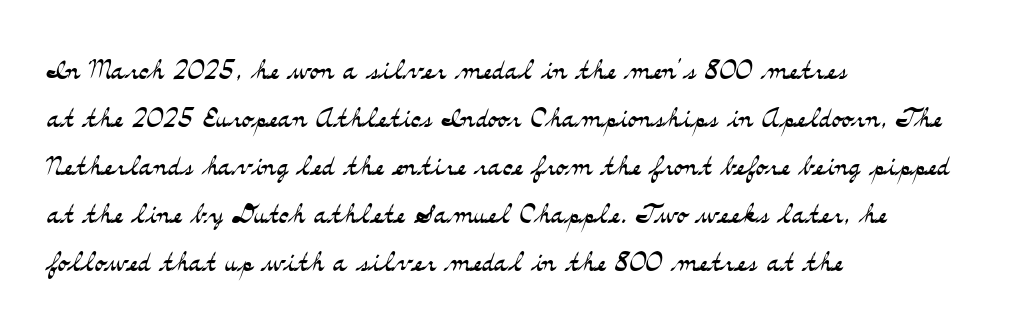
The image shows 37 px light, wide serif type; set left-aligned, normal line spacing (1.3x), normal letter spacing, not underlined; medium stroke contrast and a small x-height.
